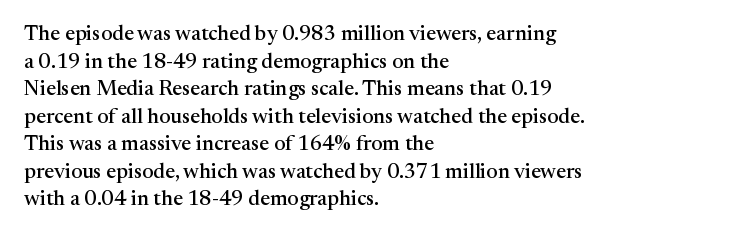
The image shows 21 px text type, upright; set left-aligned, normal line spacing (1.31x), normal letter spacing, not underlined.
